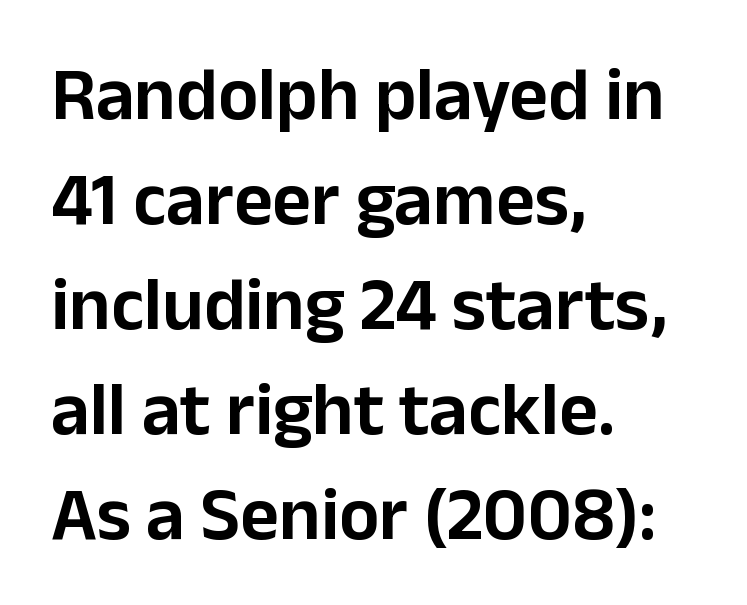
Q: Is the text italic (slanted)? A: No, it is upright.
Q: Is the typeface a serif or a sans-serif typeface? A: Sans-serif.
Q: Is the text underlined? A: No.
Q: How is the paragraph aligned? A: Left-aligned.
Q: Is the spacing between letters normal or unusually wide? A: Normal.
Q: Is the spacing between lines tight, normal or loose? A: Normal.
Q: Width (condensed, normal, or wide)? A: Normal.
Q: Stroke contrast? A: Low.
Q: x-height? A: Medium.
Q: Monospaced? A: No.
